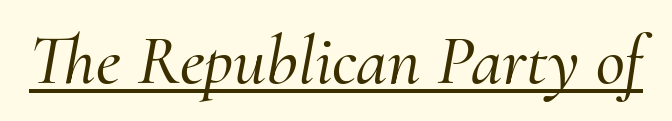
{"serif": "yes", "italic": "yes", "lean": "right", "slant_degrees": 10, "width": "normal", "stroke_contrast": "medium", "x_height": "small", "monospaced": "no", "underline": "yes", "letter_spacing": "normal", "letter_spacing_em": 0.0, "glyph_px": 71}
